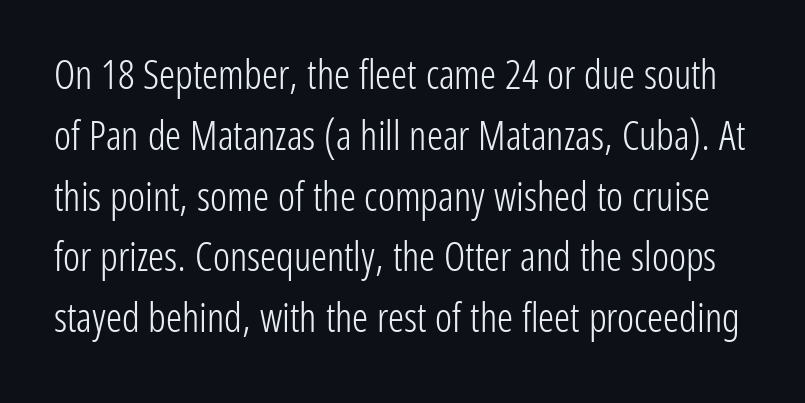
The image shows 40 px light, condensed sans-serif type, upright; set normal line spacing (1.52x), normal letter spacing, not underlined; low stroke contrast and a medium x-height.
